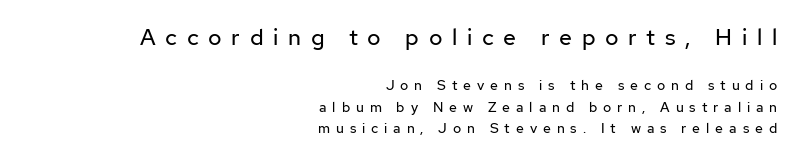
Glyph-to-glyph distance is far greater than everyday printed text. The more generous point size was reserved for the upper chunk. Which margin do the lines hug? The right one — the left edge is uneven. The passage shown is not bold in any degree. Summary of vertical rhythm: regular, with standard interline spacing. Descenders hang freely into open space.
